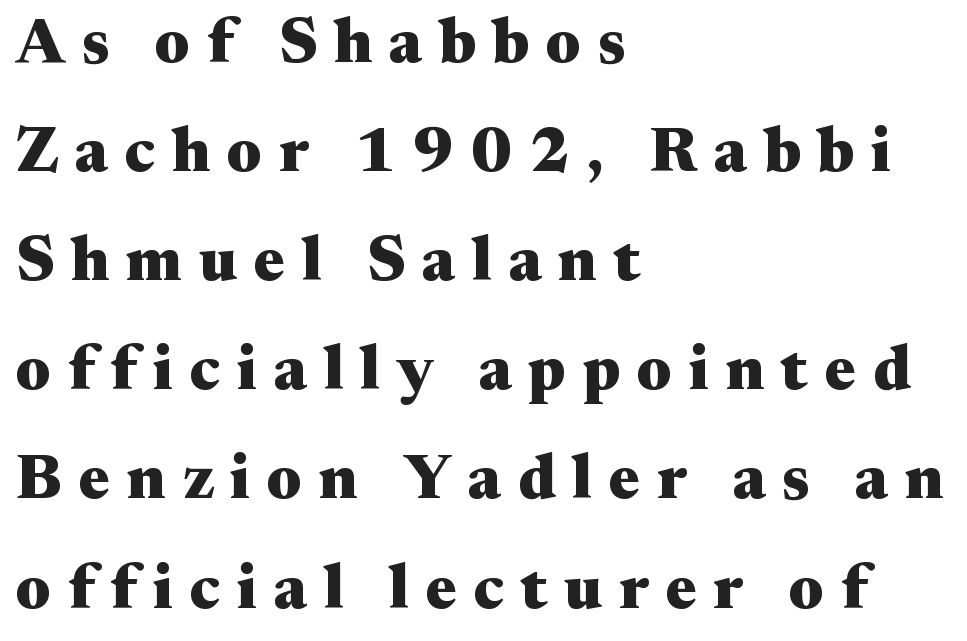
Someone cranked the tracking dial way up on this one. I'd call this a serif setting — the letters wear small feet. Students, this is bold: see how much ink each stroke carries. The paragraph shown leans on its left margin. Here the designer chose a conventional face with non-uniform glyph widths.
